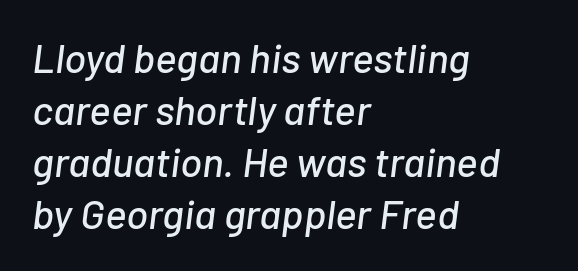
{"italic": "yes", "lean": "right", "slant_degrees": 7, "width": "normal", "stroke_contrast": "low", "x_height": "medium", "monospaced": "no", "underline": "no", "align": "left", "line_spacing": "normal", "line_spacing_ratio": 1.27, "letter_spacing": "normal", "letter_spacing_em": 0.0, "glyph_px": 41}
